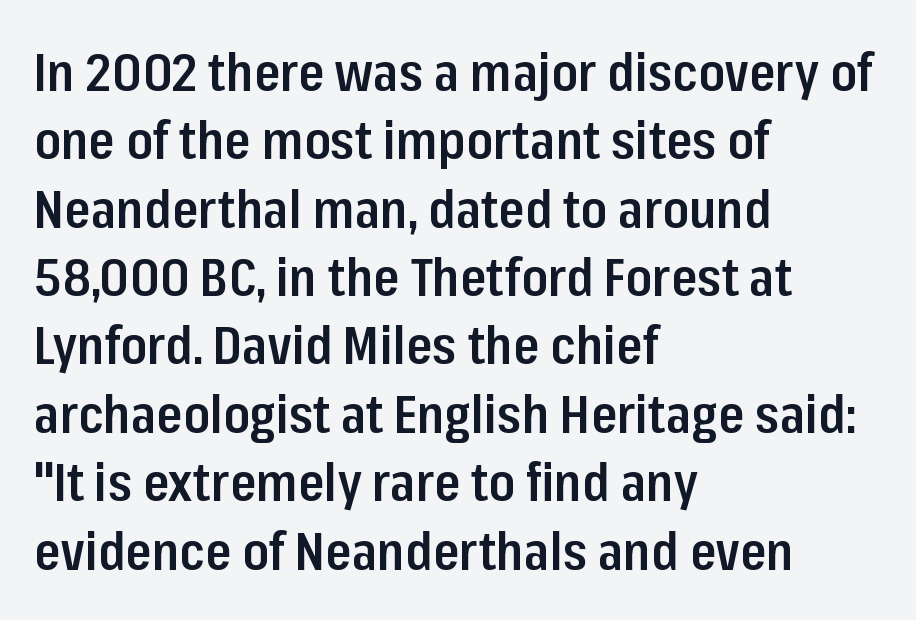
Q: Is the text bold? A: Semi-bold.
Q: Is the text italic (slanted)? A: No, it is upright.
Q: Is the typeface a serif or a sans-serif typeface? A: Sans-serif.
Q: Is the text underlined? A: No.
Q: How is the paragraph aligned? A: Left-aligned.
Q: Is the spacing between letters normal or unusually wide? A: Normal.
Q: Is the spacing between lines tight, normal or loose? A: Normal.
Q: Width (condensed, normal, or wide)? A: Condensed.
Q: Stroke contrast? A: Low.
Q: x-height? A: Medium.
Q: Monospaced? A: No.
